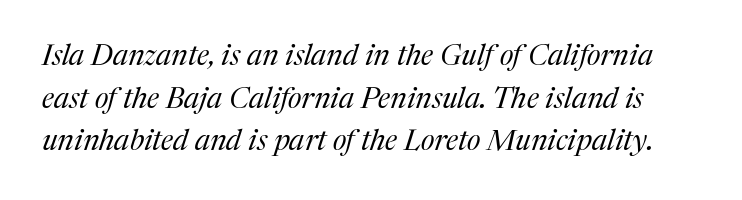
Q: Is the text bold? A: No.
Q: Is the text italic (slanted)? A: Yes, it leans right by about 17 degrees.
Q: Is the typeface a serif or a sans-serif typeface? A: Serif.
Q: Is the text underlined? A: No.
Q: Is the spacing between letters normal or unusually wide? A: Normal.
Q: Is the spacing between lines tight, normal or loose? A: Normal.
Q: Width (condensed, normal, or wide)? A: Normal.
Q: Stroke contrast? A: Medium.
Q: x-height? A: Medium.
Q: Monospaced? A: No.
